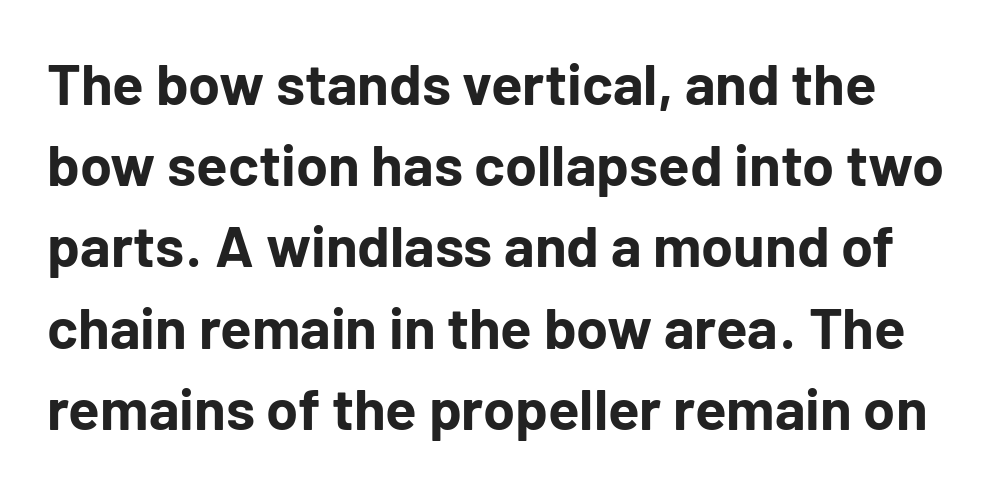
The image shows 58 px bold sans-serif type, upright; set normal line spacing (1.4x), normal letter spacing, not underlined; low stroke contrast and a medium x-height.
